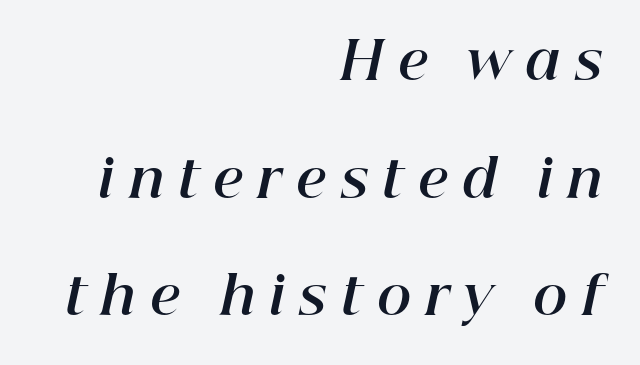
{"italic": "yes", "lean": "right", "slant_degrees": 12, "bold": "yes", "weight": "bold", "width": "normal", "stroke_contrast": "high", "x_height": "medium", "monospaced": "no", "underline": "no", "align": "right", "line_spacing": "loose", "line_spacing_ratio": 2.26, "letter_spacing": "wide", "letter_spacing_em": 0.28, "glyph_px": 52}
